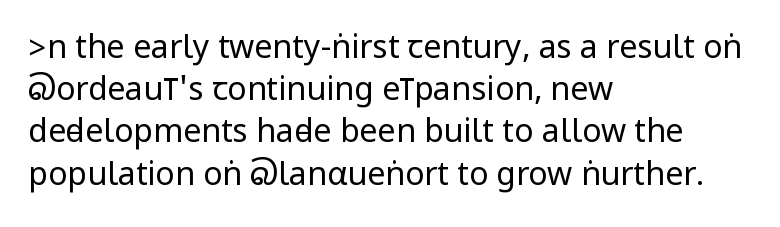
{"serif": "no", "italic": "no", "bold": "no", "weight": "regular", "width": "condensed", "stroke_contrast": "low", "underline": "no", "align": "left", "line_spacing": "normal", "line_spacing_ratio": 1.32, "letter_spacing": "normal", "letter_spacing_em": 0.0, "glyph_px": 32}
